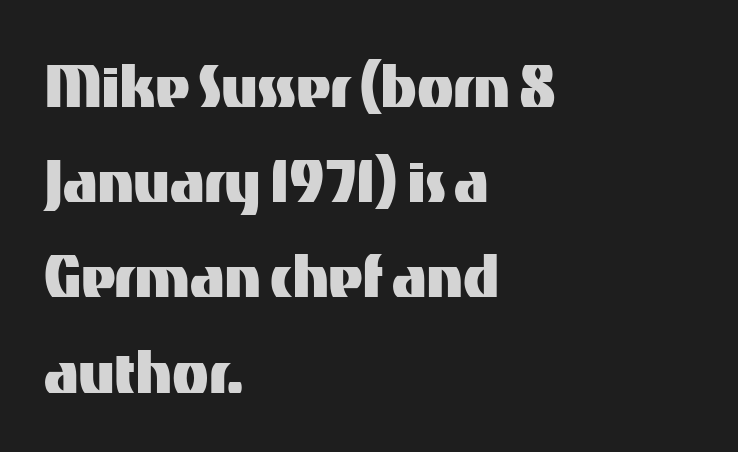
This rendering employs a face without finishing strokes, i.e., a sans-serif. The tracking reads as untouched default to a designer's eye. A bare baseline throughout the passage. Do the characters align in a grid? No, the font is proportional.
